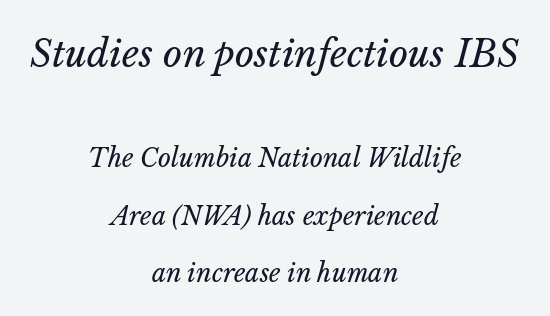
Leading is clearly above the norm, producing a sparse column. Does extra space separate the letters? No, they use regular spacing. An italicized treatment has been applied to the whole sample. The passage shown is typed in a proportional face where columns would drift. The foot of each line stays bare and open.
